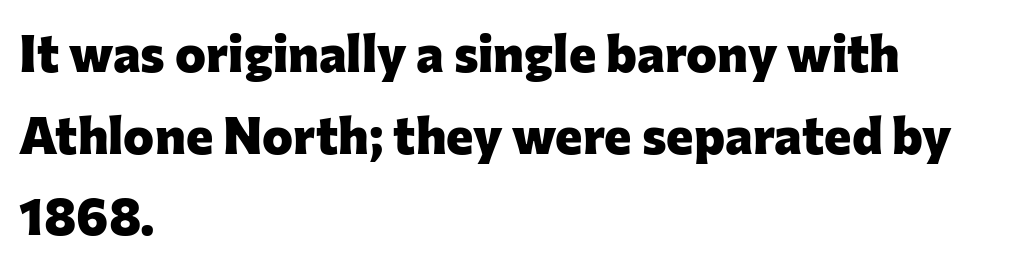
Q: Is the text bold? A: Yes.
Q: Is the text italic (slanted)? A: No, it is upright.
Q: Is the typeface a serif or a sans-serif typeface? A: Sans-serif.
Q: Is the text underlined? A: No.
Q: How is the paragraph aligned? A: Left-aligned.
Q: Is the spacing between letters normal or unusually wide? A: Normal.
Q: Is the spacing between lines tight, normal or loose? A: Normal.
Q: Width (condensed, normal, or wide)? A: Normal.
Q: Stroke contrast? A: Low.
Q: x-height? A: Medium.
Q: Monospaced? A: No.
